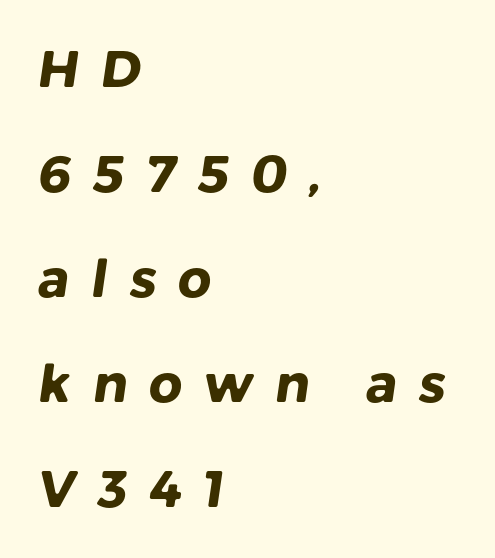
Q: Is the text bold? A: Yes.
Q: Is the typeface a serif or a sans-serif typeface? A: Sans-serif.
Q: Is the text underlined? A: No.
Q: How is the paragraph aligned? A: Left-aligned.
Q: Is the spacing between letters normal or unusually wide? A: Unusually wide.
Q: Is the spacing between lines tight, normal or loose? A: Loose.
Q: Width (condensed, normal, or wide)? A: Normal.
Q: Stroke contrast? A: Low.
Q: x-height? A: Medium.
Q: Monospaced? A: No.
